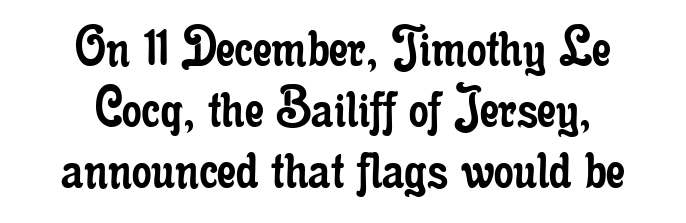
{"serif": "yes", "italic": "no", "bold": "no", "weight": "regular", "width": "condensed", "stroke_contrast": "low", "x_height": "small", "monospaced": "no", "underline": "no", "align": "center", "line_spacing": "tight", "line_spacing_ratio": 0.98, "letter_spacing": "normal", "letter_spacing_em": 0.0, "glyph_px": 62}
